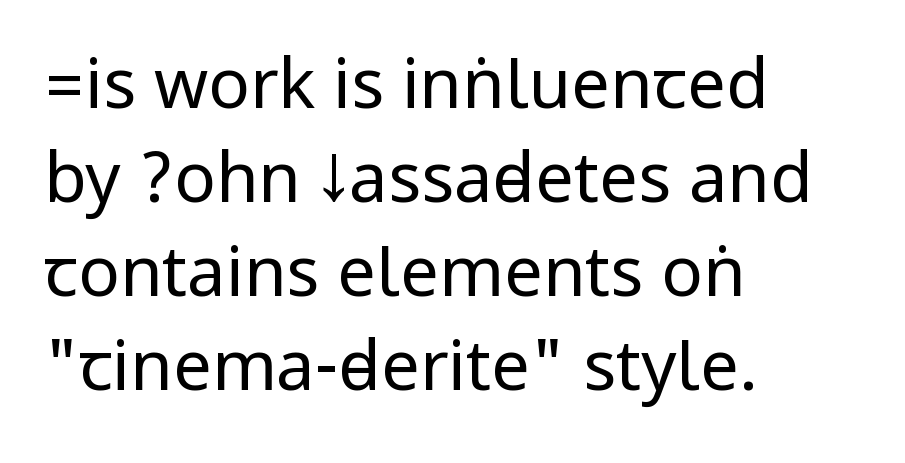
Q: Is the text bold? A: No.
Q: Is the text italic (slanted)? A: No, it is upright.
Q: Is the typeface a serif or a sans-serif typeface? A: Sans-serif.
Q: Is the text underlined? A: No.
Q: How is the paragraph aligned? A: Left-aligned.
Q: Is the spacing between letters normal or unusually wide? A: Normal.
Q: Is the spacing between lines tight, normal or loose? A: Normal.
Q: Width (condensed, normal, or wide)? A: Condensed.
Q: Stroke contrast? A: Low.
